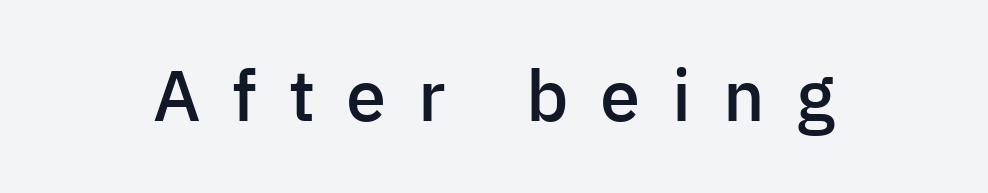
The passage shown is typed in a proportional face where columns would drift. No italicization has been applied; the sample stays upright. Honestly, there is no underline to notice here at all. These lines are composed in type without serifs. Is the type bold? Partly — it's a semibold, heavier than regular but not fully bold. Words appear elongated and porous because spacing is wide.
